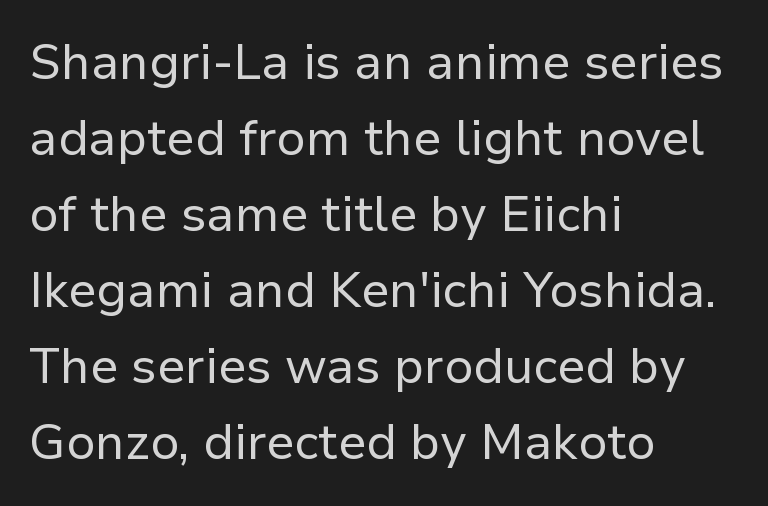
The image shows 49 px regular-weight sans-serif type, upright; set left-aligned, normal line spacing (1.55x), normal letter spacing, not underlined; low stroke contrast and a medium x-height.
